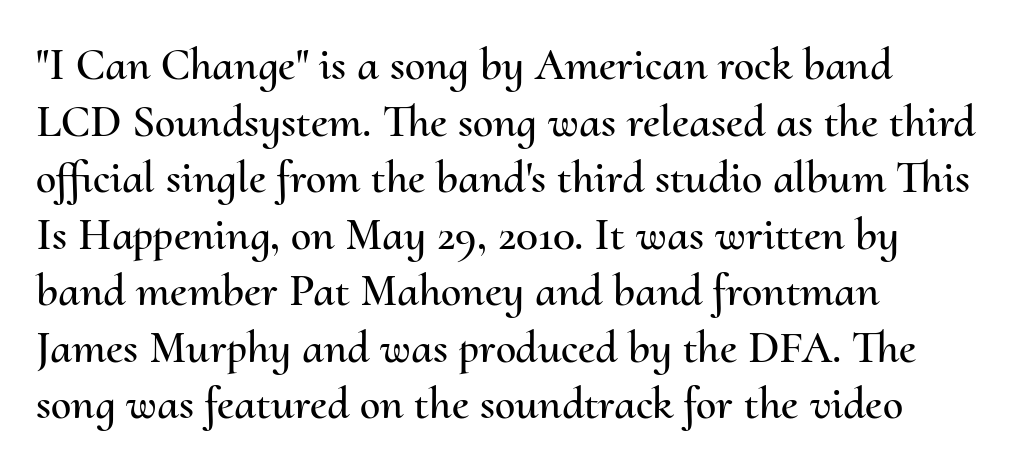
The image shows 46 px text type, upright; set left-aligned, line spacing 1.23x, normal letter spacing, not underlined; medium stroke contrast and a small x-height.
